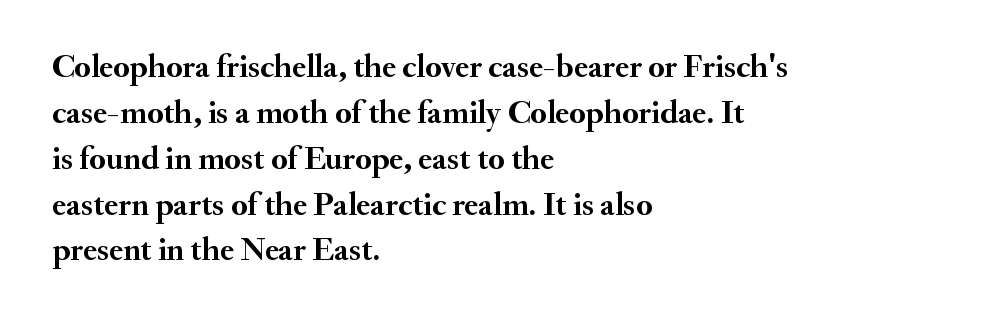
These lines were composed using upright roman letters. Notice how the passage keeps a crisp vertical edge on the left only. Do the characters align in a grid? No, the font is proportional. Letters rest on an invisible, unmarked baseline. Does the weight exceed regular? Yes, all the way to bold.
